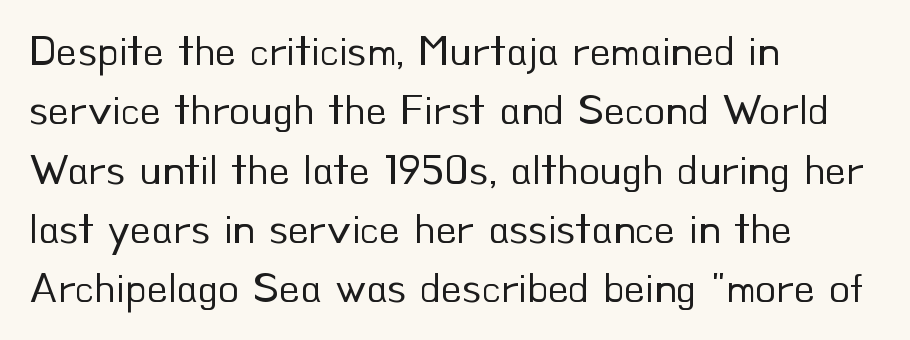
Descenders are the only things crossing below the line. Summary of vertical rhythm: regular, with standard interline spacing. This sample uses an upright cut, with every glyph sitting square on the baseline. Compared with typical body copy, the letter spacing here is the same. Is the stroke heavy? The answer is a plain regular-or-lighter. Layout note: lines flush left.
